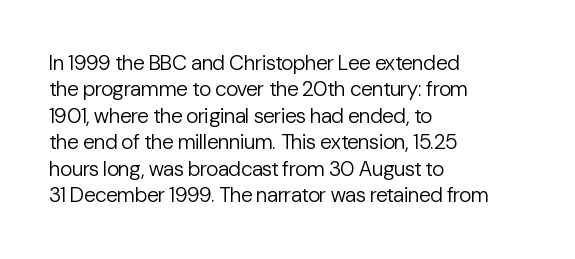
Q: Is the text bold? A: No.
Q: Is the text italic (slanted)? A: No, it is upright.
Q: Is the text underlined? A: No.
Q: How is the paragraph aligned? A: Left-aligned.
Q: Is the spacing between letters normal or unusually wide? A: Normal.
Q: Is the spacing between lines tight, normal or loose? A: Normal.
